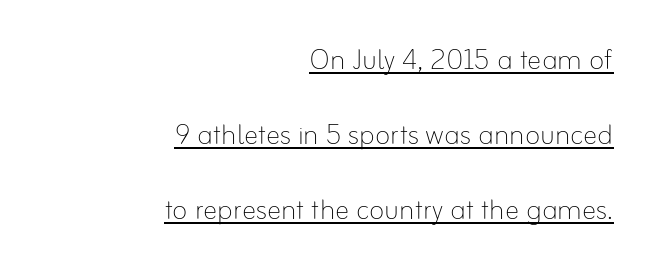
Here the designer chose a conventional face with non-uniform glyph widths. Students, note that the glyphs here touch the page at normal intervals. The lettering stays uniformly vertical, giving the passage a roman look. Is the type heavy? It reads as light-to-regular instead.
